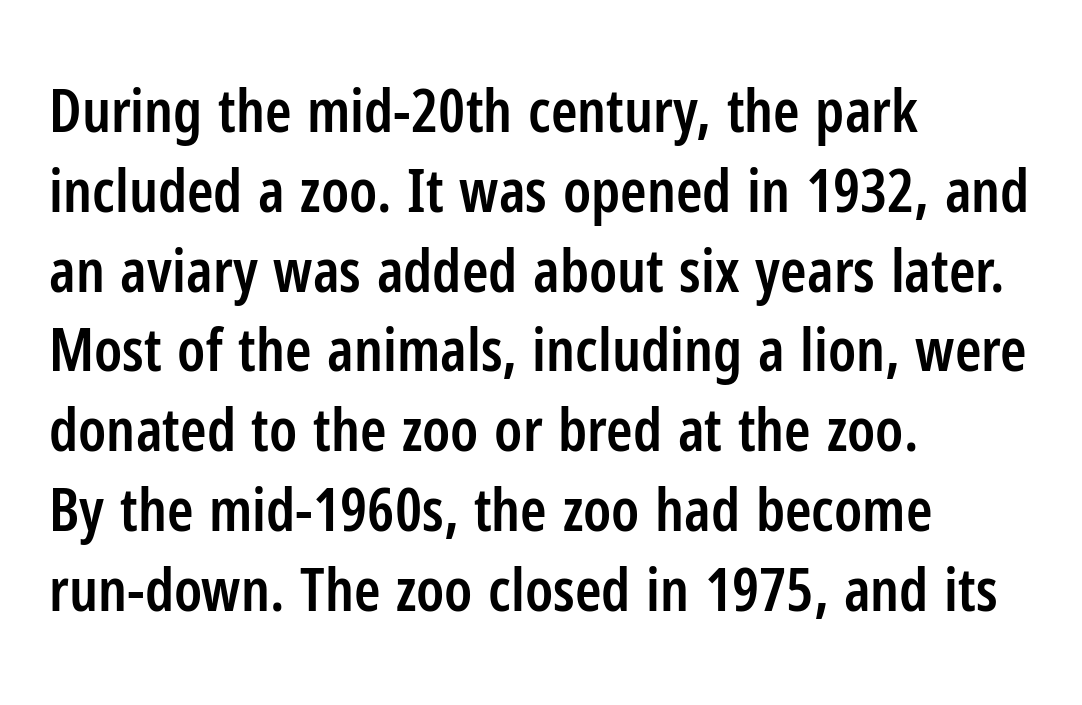
{"serif": "no", "italic": "no", "bold": "semi", "weight": "semibold", "width": "condensed", "stroke_contrast": "low", "x_height": "medium", "monospaced": "no", "underline": "no", "align": "left", "line_spacing": "normal", "line_spacing_ratio": 1.33, "letter_spacing": "normal", "letter_spacing_em": 0.0, "glyph_px": 60}
